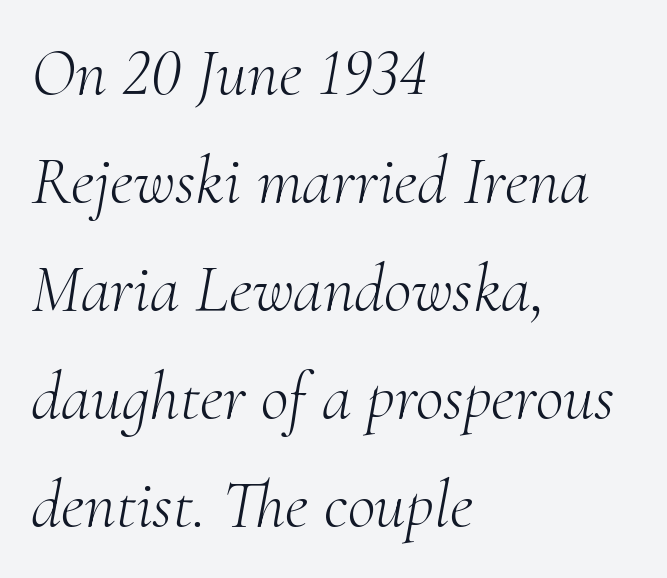
Is this a fixed-width face? No — the glyphs have proportional, varying widths. The gap between lines stays unmarked. Baseline-to-baseline distance is the conventional proportion of letter height. The whole block is typeset with a tilt. Standard letterfit; no display-style spreading of the glyphs. Note: serifs present on the glyphs.
